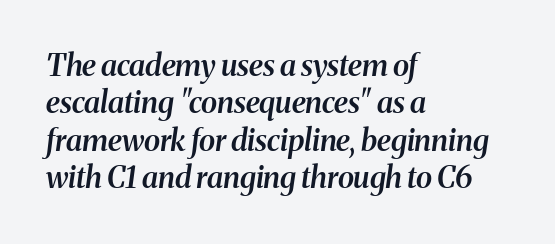
Q: Is the text bold? A: Semi-bold.
Q: Is the text italic (slanted)? A: Yes, it leans right by about 8 degrees.
Q: Is the typeface a serif or a sans-serif typeface? A: Serif.
Q: Is the text underlined? A: No.
Q: How is the paragraph aligned? A: Left-aligned.
Q: Is the spacing between letters normal or unusually wide? A: Normal.
Q: Is the spacing between lines tight, normal or loose? A: Normal.
Q: Width (condensed, normal, or wide)? A: Normal.
Q: Stroke contrast? A: Medium.
Q: x-height? A: Medium.
Q: Monospaced? A: No.
